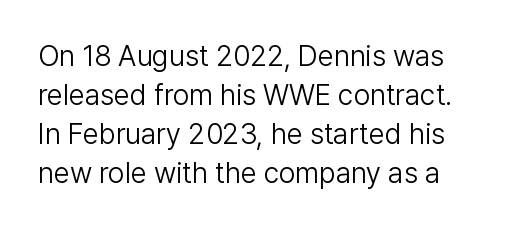
The image shows 29 px light sans-serif type, upright; set normal line spacing (1.35x), normal letter spacing, not underlined; low stroke contrast and a medium x-height.
